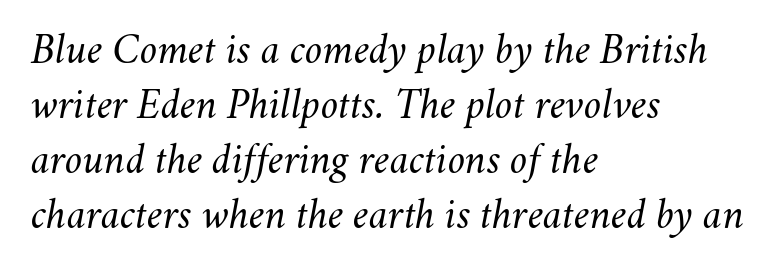
The image shows 44 px light type, italic (leaning right); set left-aligned, normal line spacing (1.25x), normal letter spacing, not underlined; medium stroke contrast and a small x-height.
